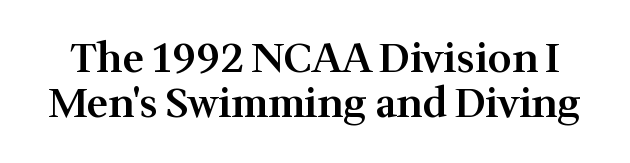
Glyph-to-glyph distance matches everyday printed text. These lines are composed in type with serifs. A typesetter would mark this as roman, not italic. Successive baselines arrive quickly, one right under another. Character widths vary here, with narrow letters taking less room than wide ones. Slightly chunky letters — semibold, I'd say, not full bold.
